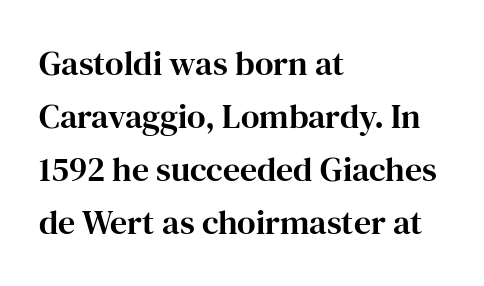
The image shows 34 px serif type, upright; set left-aligned, normal line spacing (1.56x), normal letter spacing, not underlined; high stroke contrast and a medium x-height.
